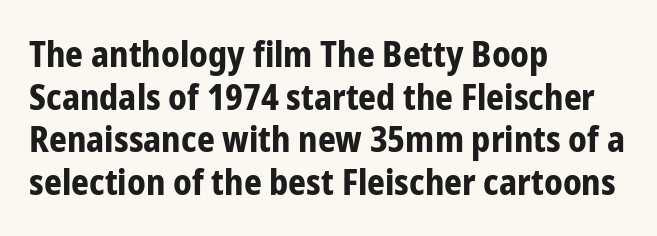
{"serif": "no", "italic": "no", "bold": "yes", "weight": "bold", "width": "condensed", "stroke_contrast": "low", "x_height": "medium", "monospaced": "no", "underline": "no", "align": "left", "line_spacing_ratio": 1.22, "letter_spacing": "normal", "letter_spacing_em": 0.0, "glyph_px": 35}
